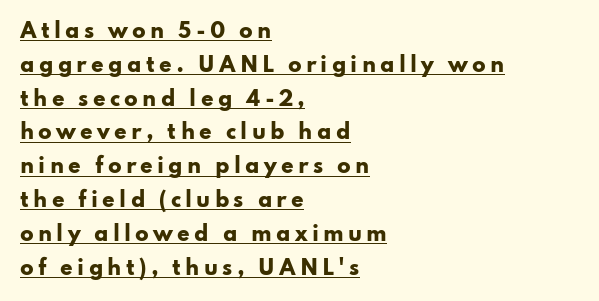
{"italic": "no", "bold": "yes", "underline": "yes", "align": "left", "line_spacing": "normal", "line_spacing_ratio": 1.69, "letter_spacing": "wide", "letter_spacing_em": 0.21, "glyph_px": 20}
